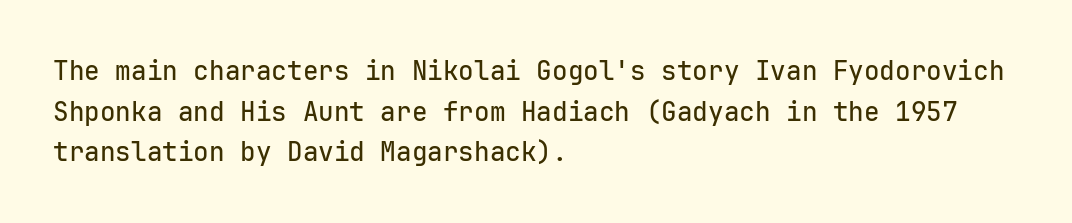
{"italic": "no", "underline": "no", "align": "left", "line_spacing": "normal", "line_spacing_ratio": 1.56, "letter_spacing": "normal", "letter_spacing_em": 0.0, "glyph_px": 26}
